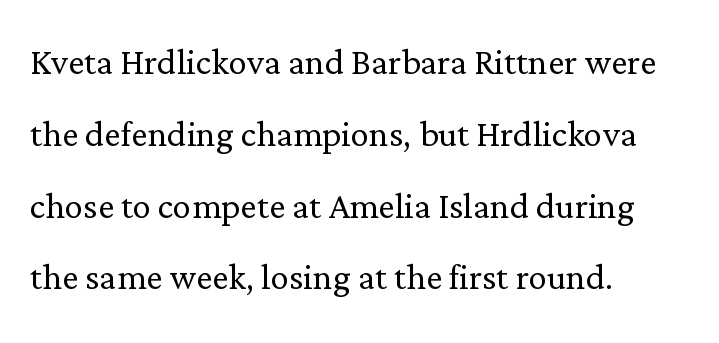
{"serif": "yes", "italic": "no", "bold": "no", "weight": "light", "width": "normal", "stroke_contrast": "low", "x_height": "medium", "monospaced": "no", "underline": "no", "align": "left", "line_spacing": "normal", "line_spacing_ratio": 1.56, "letter_spacing": "normal", "letter_spacing_em": 0.0, "glyph_px": 46}
